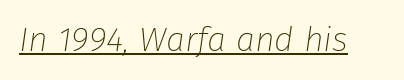
Q: Is the text bold? A: No.
Q: Is the text italic (slanted)? A: Yes, it leans right by about 8 degrees.
Q: Is the text underlined? A: Yes.
Q: Is the spacing between letters normal or unusually wide? A: Normal.
Q: Width (condensed, normal, or wide)? A: Normal.
Q: Stroke contrast? A: Low.
Q: x-height? A: Medium.
Q: Monospaced? A: No.
